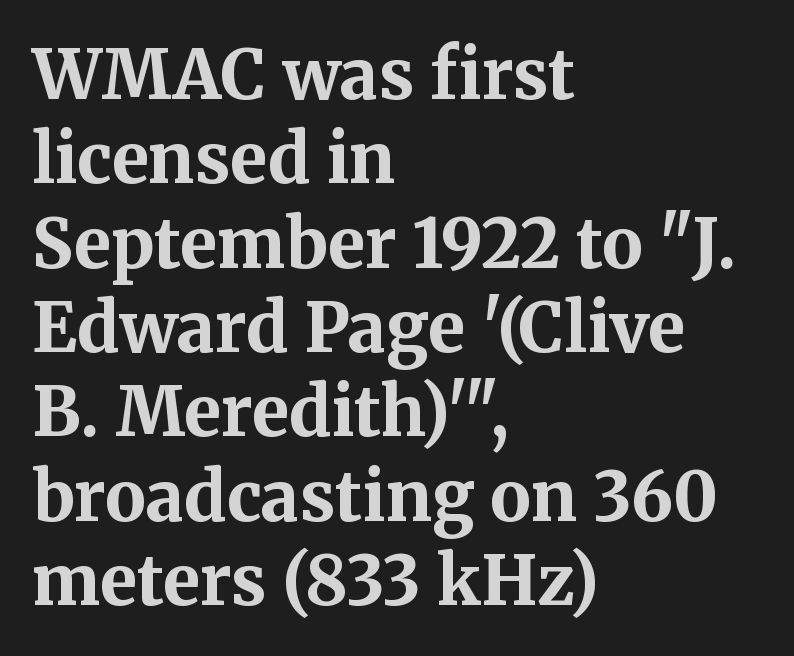
{"serif": "yes", "italic": "no", "bold": "yes", "weight": "bold", "width": "normal", "stroke_contrast": "medium", "x_height": "medium", "monospaced": "no", "underline": "no", "align": "left", "line_spacing_ratio": 1.24, "letter_spacing": "normal", "letter_spacing_em": 0.0, "glyph_px": 68}
